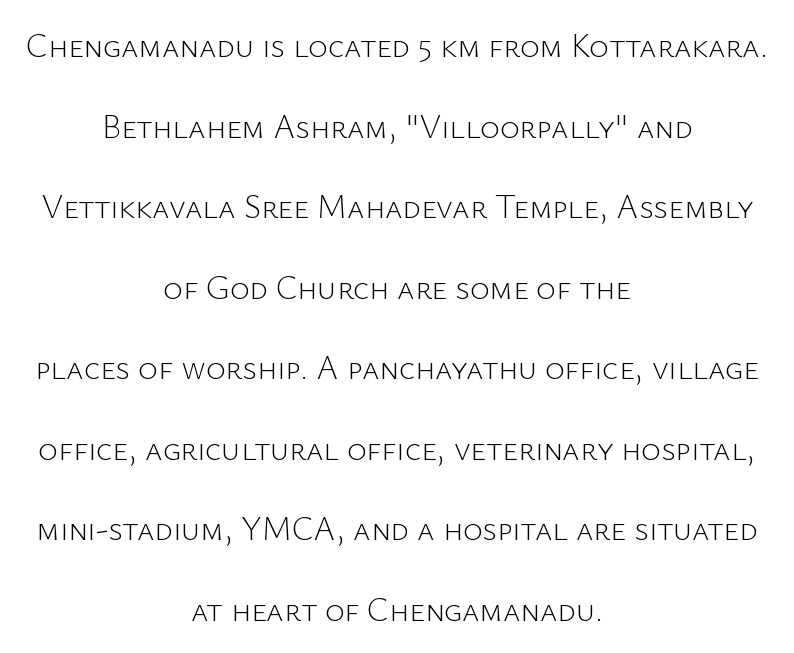
The image shows 33 px light sans-serif type, upright; set centered, loose line spacing (2.44x), normal letter spacing, not underlined; low stroke contrast and a medium x-height.
